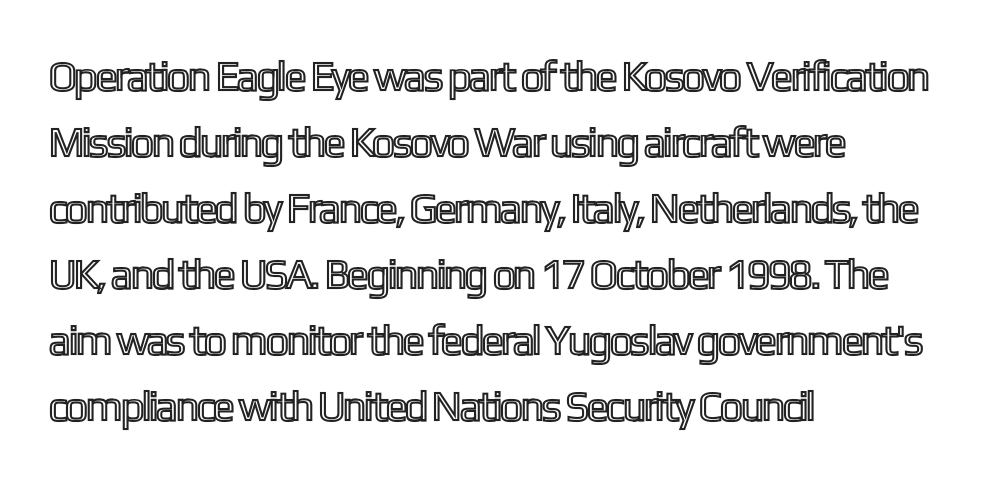
{"italic": "no", "width": "condensed", "x_height": "medium", "monospaced": "no", "underline": "no", "align": "left", "line_spacing": "normal", "line_spacing_ratio": 1.57, "letter_spacing": "normal", "letter_spacing_em": 0.0, "glyph_px": 42}
